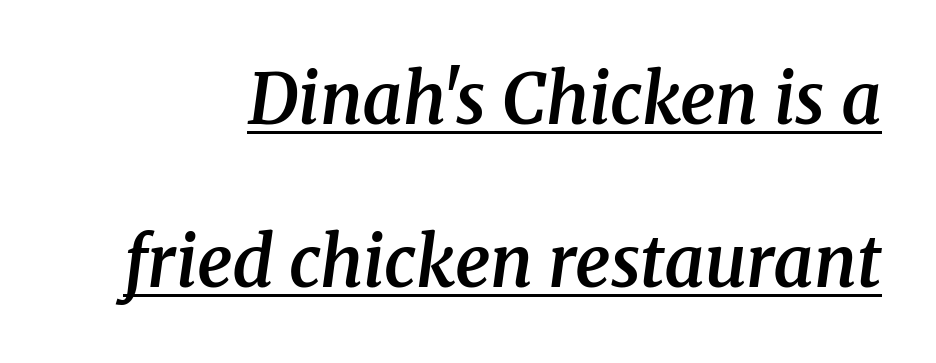
Vertical spacing — loose. What kind of face is this? One with serifs. Words appear dense and cohesive because spacing is normal. Do the characters align in a grid? No, the font is proportional. Beneath each row of characters lies a ruled line.
